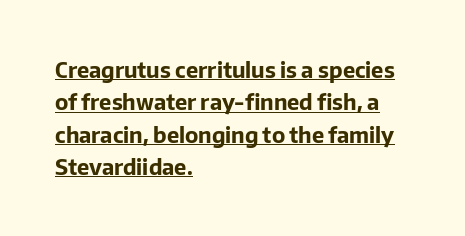
Q: Is the text bold? A: Yes.
Q: Is the text italic (slanted)? A: No, it is upright.
Q: Is the text underlined? A: Yes.
Q: How is the paragraph aligned? A: Left-aligned.
Q: Is the spacing between letters normal or unusually wide? A: Normal.
Q: Is the spacing between lines tight, normal or loose? A: Normal.
